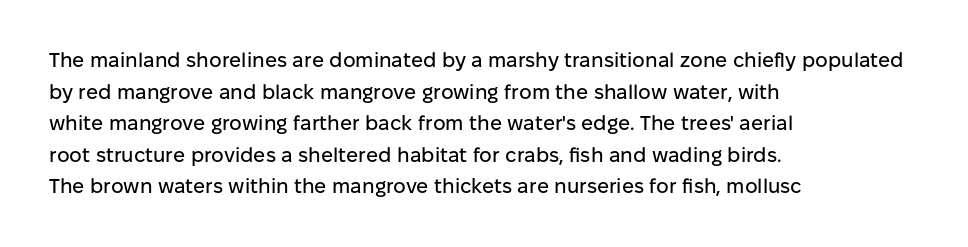
{"italic": "no", "underline": "no", "align": "left", "line_spacing": "normal", "line_spacing_ratio": 1.58, "letter_spacing": "normal", "letter_spacing_em": 0.0, "glyph_px": 20}
